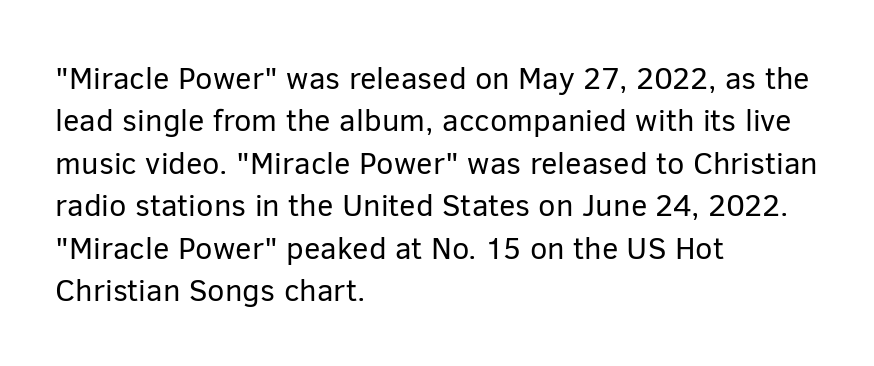
{"serif": "no", "italic": "no", "bold": "no", "weight": "regular", "width": "normal", "stroke_contrast": "low", "x_height": "medium", "monospaced": "no", "underline": "no", "align": "left", "line_spacing": "normal", "line_spacing_ratio": 1.37, "letter_spacing": "normal", "letter_spacing_em": 0.0, "glyph_px": 31}
